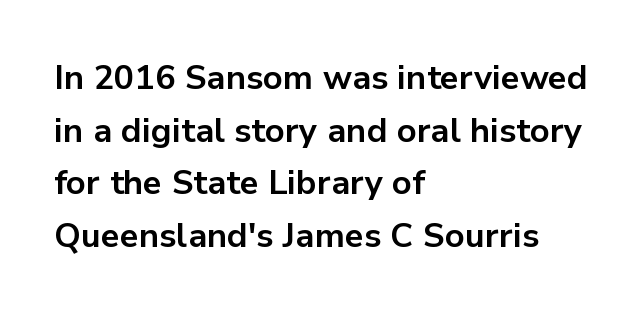
Q: Is the text bold? A: Yes.
Q: Is the text italic (slanted)? A: No, it is upright.
Q: Is the typeface a serif or a sans-serif typeface? A: Sans-serif.
Q: Is the text underlined? A: No.
Q: How is the paragraph aligned? A: Left-aligned.
Q: Is the spacing between letters normal or unusually wide? A: Normal.
Q: Is the spacing between lines tight, normal or loose? A: Normal.
Q: Width (condensed, normal, or wide)? A: Normal.
Q: Stroke contrast? A: Low.
Q: x-height? A: Medium.
Q: Monospaced? A: No.
